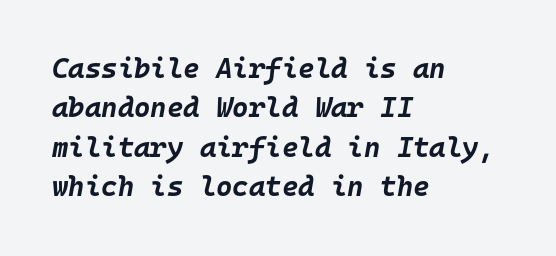
Chunky letters — that's bold for sure. The letters are slanted; this is an italic face. The face used here is monospaced, like something from a code editor. The strip under each line holds only bare page. Standard letterfit; no display-style spreading of the glyphs. The designer left line spacing at the default.
